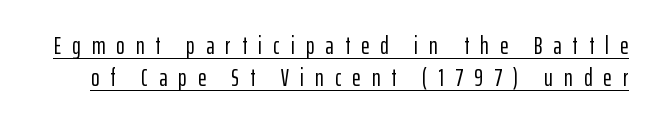
{"italic": "no", "underline": "yes", "line_spacing": "normal", "line_spacing_ratio": 1.28, "letter_spacing": "wide", "letter_spacing_em": 0.45, "glyph_px": 25}
